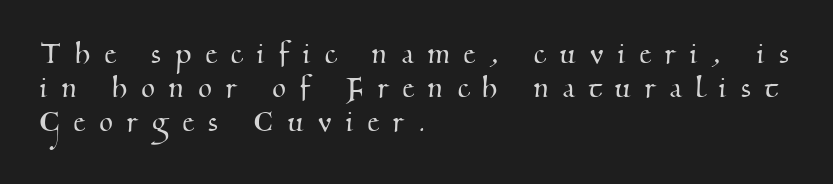
Compared with typical body copy, the letter spacing here is much looser. The setting favours the left margin, as ordinary paragraphs usually do. The face used here is seriffed, in the tradition of book romans. Whoever set this chose condensed vertical rhythm over breathing room.
